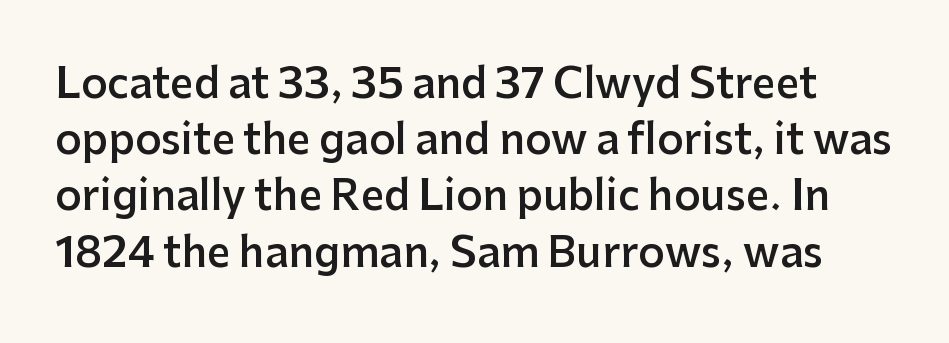
Q: Is the text bold? A: Semi-bold.
Q: Is the text italic (slanted)? A: No, it is upright.
Q: Is the typeface a serif or a sans-serif typeface? A: Sans-serif.
Q: Is the text underlined? A: No.
Q: Is the spacing between letters normal or unusually wide? A: Normal.
Q: Is the spacing between lines tight, normal or loose? A: Normal.
Q: Width (condensed, normal, or wide)? A: Normal.
Q: Stroke contrast? A: Low.
Q: x-height? A: Medium.
Q: Monospaced? A: No.
